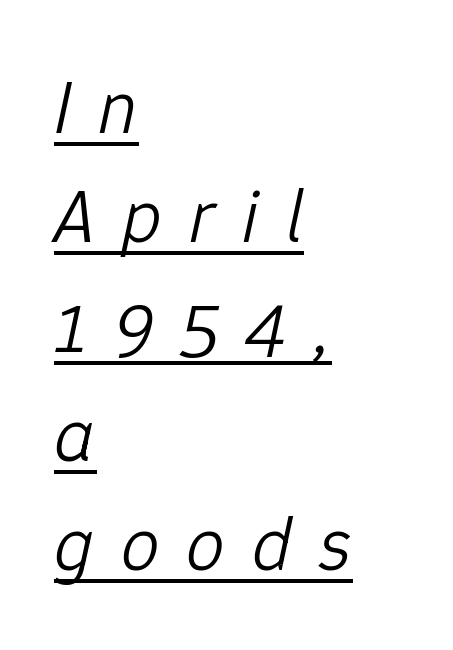
The image shows 77 px light type, italic (leaning right); set left-aligned, normal line spacing (1.42x), unusually wide letter spacing (+0.35 em), underlined; low stroke contrast and a medium x-height.
